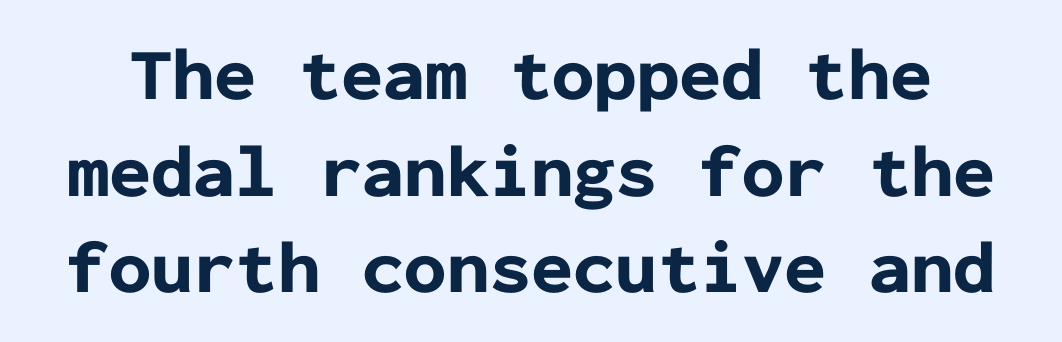
Q: Is the text bold? A: Yes.
Q: Is the text italic (slanted)? A: No, it is upright.
Q: Is the typeface a serif or a sans-serif typeface? A: Sans-serif.
Q: Is the text underlined? A: No.
Q: Is the spacing between letters normal or unusually wide? A: Normal.
Q: Is the spacing between lines tight, normal or loose? A: Normal.
Q: Width (condensed, normal, or wide)? A: Normal.
Q: Stroke contrast? A: Low.
Q: x-height? A: Medium.
Q: Monospaced? A: Yes.
